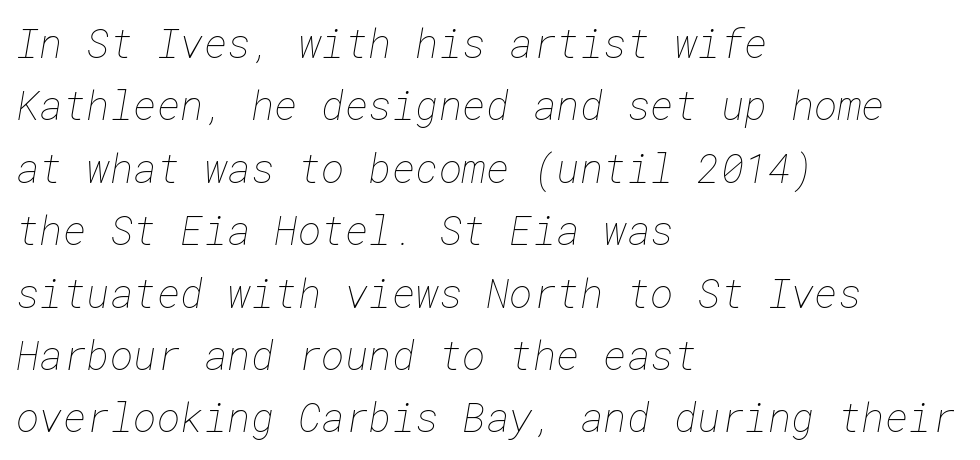
{"bold": "no", "weight": "thin", "width": "normal", "stroke_contrast": "low", "x_height": "medium", "underline": "no", "align": "left", "line_spacing": "normal", "line_spacing_ratio": 1.56, "letter_spacing": "normal", "letter_spacing_em": 0.0, "glyph_px": 40}
